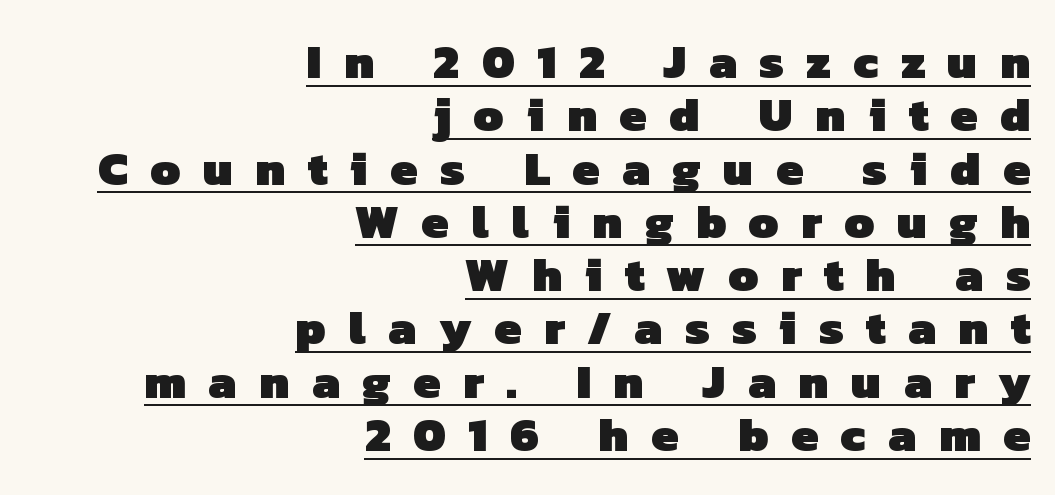
{"serif": "no", "bold": "yes", "weight": "heavy", "width": "normal", "stroke_contrast": "low", "x_height": "medium", "monospaced": "no", "underline": "yes", "align": "right", "line_spacing": "tight", "line_spacing_ratio": 1.11, "letter_spacing": "wide", "letter_spacing_em": 0.47, "glyph_px": 48}
